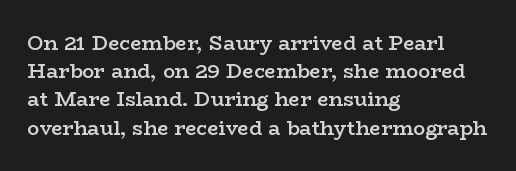
{"italic": "no", "bold": "semi", "underline": "no", "align": "left", "line_spacing": "normal", "line_spacing_ratio": 1.41, "letter_spacing": "normal", "letter_spacing_em": 0.0, "glyph_px": 20}
